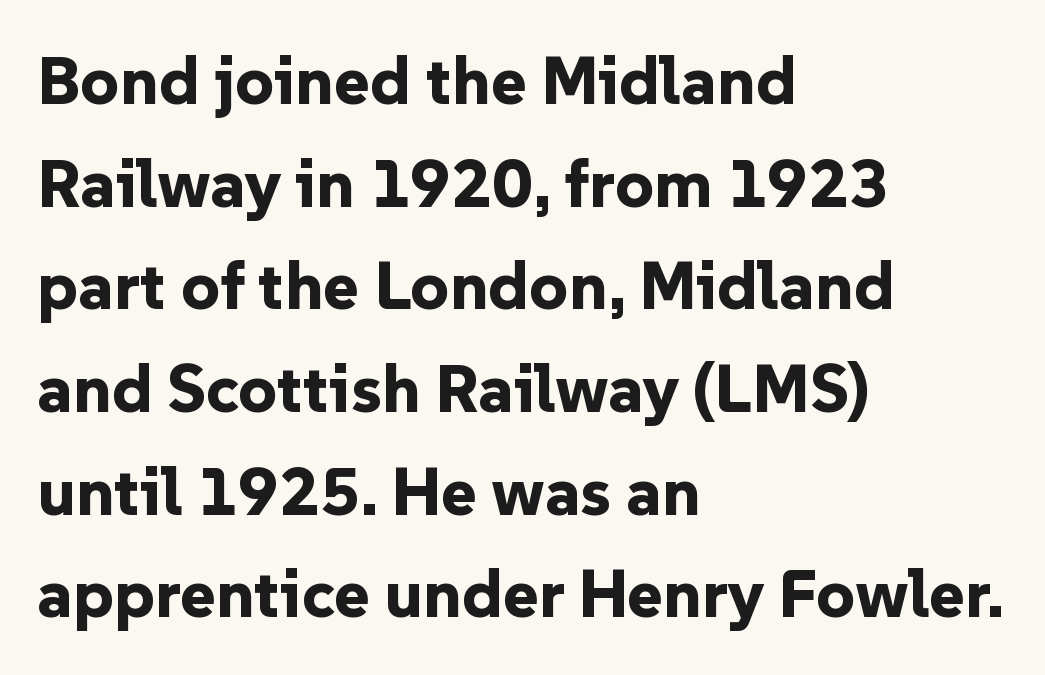
Q: Is the text bold? A: Yes.
Q: Is the text italic (slanted)? A: No, it is upright.
Q: Is the typeface a serif or a sans-serif typeface? A: Sans-serif.
Q: Is the text underlined? A: No.
Q: How is the paragraph aligned? A: Left-aligned.
Q: Is the spacing between letters normal or unusually wide? A: Normal.
Q: Is the spacing between lines tight, normal or loose? A: Normal.
Q: Width (condensed, normal, or wide)? A: Normal.
Q: Stroke contrast? A: Low.
Q: x-height? A: Medium.
Q: Monospaced? A: No.
